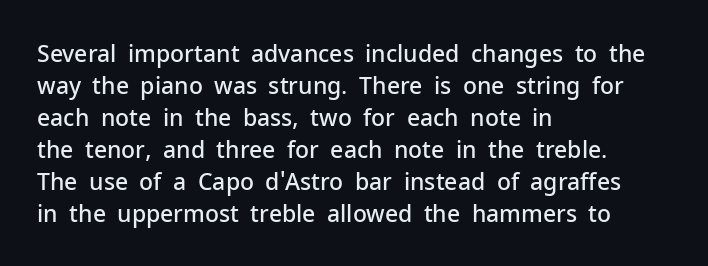
Q: Is the text bold? A: Semi-bold.
Q: Is the text italic (slanted)? A: No, it is upright.
Q: Is the text underlined? A: No.
Q: How is the paragraph aligned? A: Left-aligned.
Q: Is the spacing between letters normal or unusually wide? A: Normal.
Q: Is the spacing between lines tight, normal or loose? A: Normal.
